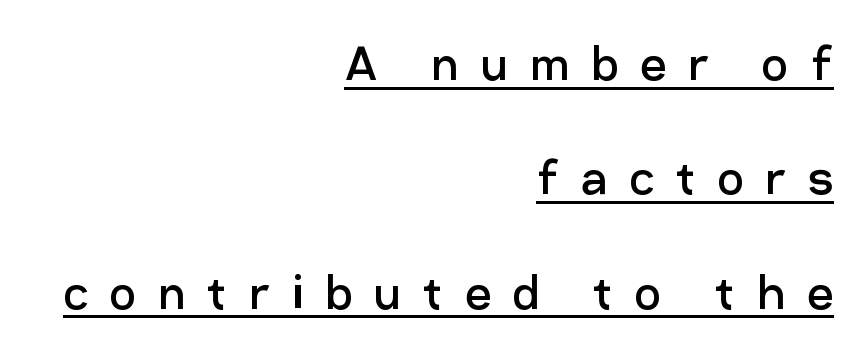
The image shows 58 px regular-weight sans-serif type, upright; set right-aligned, loose line spacing (1.97x), unusually wide letter spacing (+0.37 em), underlined; low stroke contrast and a medium x-height.
